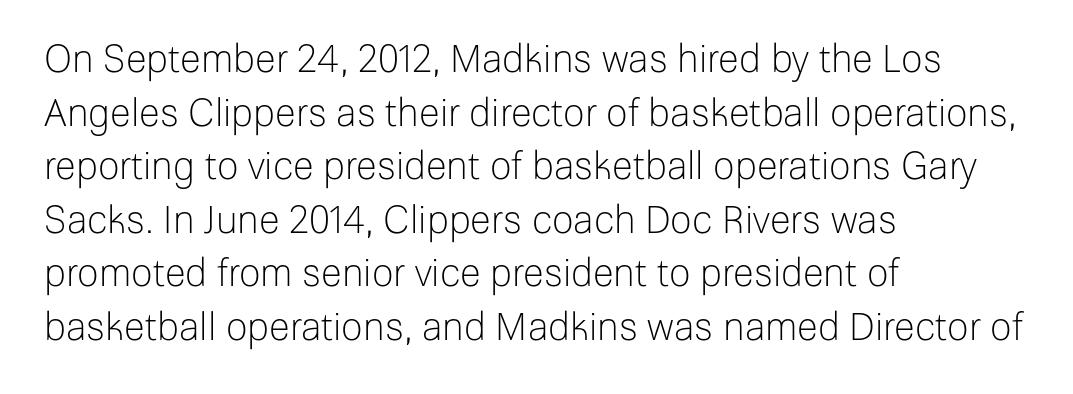
Q: Is the text bold? A: No.
Q: Is the text italic (slanted)? A: No, it is upright.
Q: Is the typeface a serif or a sans-serif typeface? A: Sans-serif.
Q: Is the text underlined? A: No.
Q: How is the paragraph aligned? A: Left-aligned.
Q: Is the spacing between letters normal or unusually wide? A: Normal.
Q: Is the spacing between lines tight, normal or loose? A: Normal.
Q: Width (condensed, normal, or wide)? A: Normal.
Q: Stroke contrast? A: Low.
Q: x-height? A: Medium.
Q: Monospaced? A: No.
